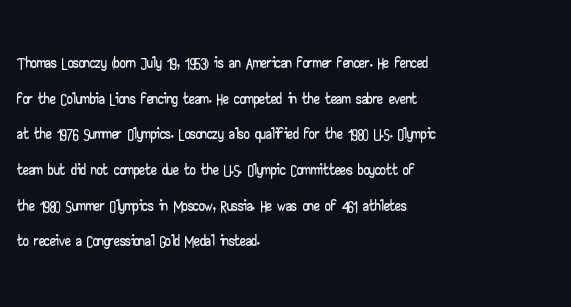
Every row of glyphs begins at an identical x-position on the left. The passage shown has conventional tracking throughout. A typesetter would mark this as roman, not italic. Letters rest on an invisible, unmarked baseline. In terms of leading, this rendering sits right in the middle.
